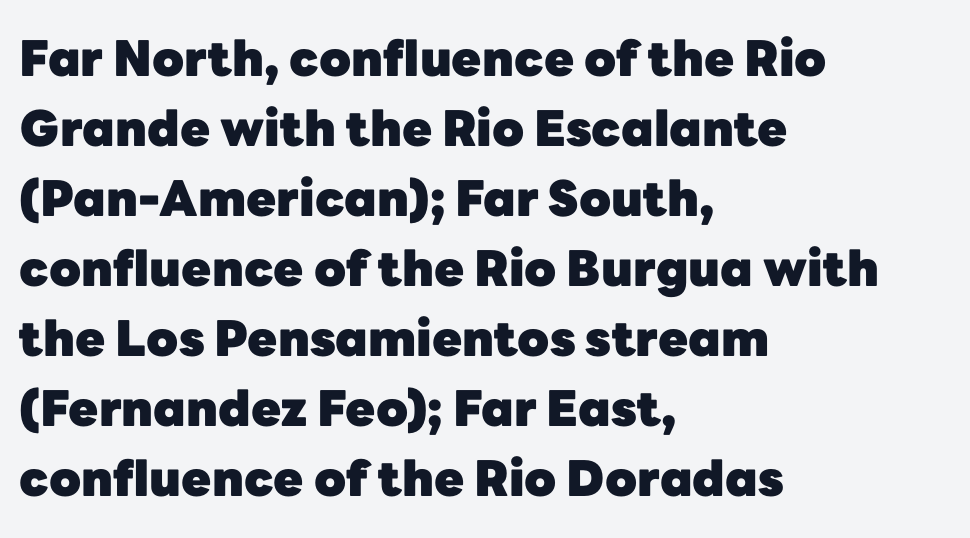
The image shows 49 px heavy sans-serif type, upright; set left-aligned, normal line spacing (1.43x), normal letter spacing, not underlined; low stroke contrast and a medium x-height.
